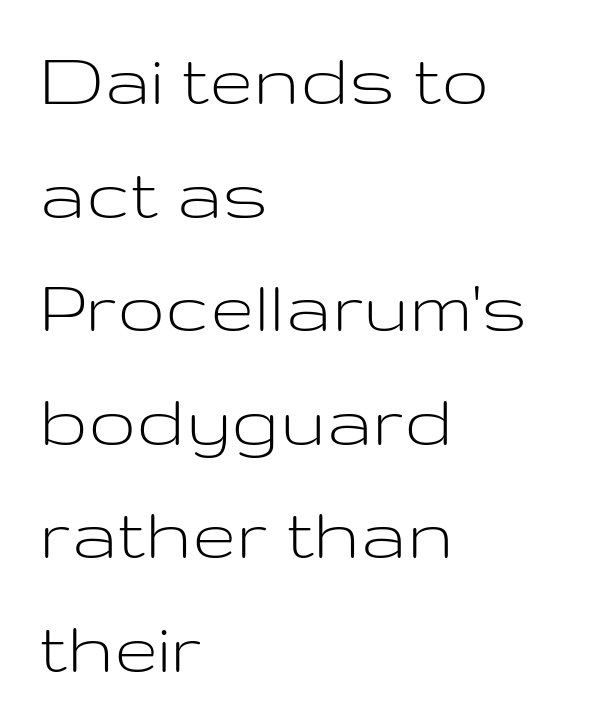
Q: Is the text bold? A: No.
Q: Is the text italic (slanted)? A: No, it is upright.
Q: Is the typeface a serif or a sans-serif typeface? A: Sans-serif.
Q: Is the text underlined? A: No.
Q: How is the paragraph aligned? A: Left-aligned.
Q: Is the spacing between letters normal or unusually wide? A: Normal.
Q: Is the spacing between lines tight, normal or loose? A: Normal.
Q: Width (condensed, normal, or wide)? A: Wide.
Q: Stroke contrast? A: Low.
Q: x-height? A: Medium.
Q: Monospaced? A: No.
